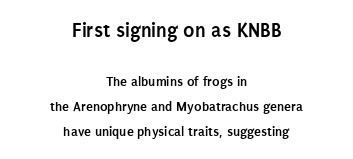
Q: Is the text bold? A: Yes.
Q: Is the text italic (slanted)? A: No, it is upright.
Q: Is the text underlined? A: No.
Q: How is the paragraph aligned? A: Centered.
Q: Is the spacing between letters normal or unusually wide? A: Normal.
Q: Which block of text is set in a larger size, the first (top) or the second (bottom)? A: The first (top) one.
